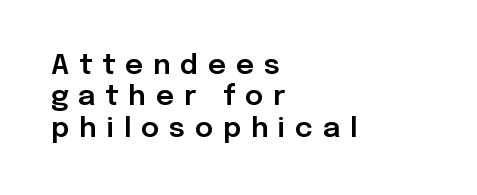
Grotesque or geometric, the face here clearly has no serifs. Unmarked baselines from the first word to the last. The face used here is proportionally spaced, like ordinary book or web type. Ordinary non-slanted type is in use. Is the block centered? No — it sits flush against the left margin.
